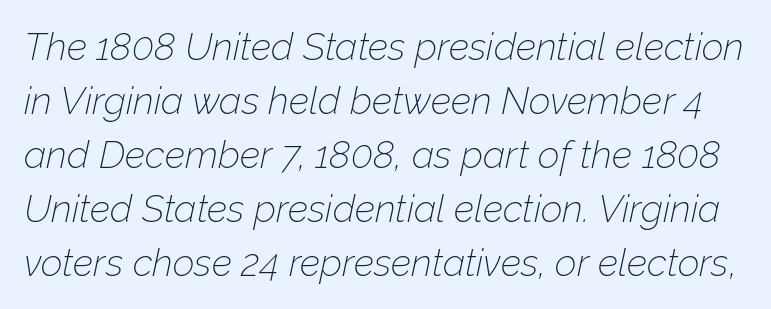
{"italic": "yes", "lean": "right", "slant_degrees": 12, "bold": "no", "weight": "thin", "width": "normal", "stroke_contrast": "low", "x_height": "medium", "monospaced": "no", "underline": "no", "line_spacing": "normal", "line_spacing_ratio": 1.42, "letter_spacing": "normal", "letter_spacing_em": 0.0, "glyph_px": 38}
